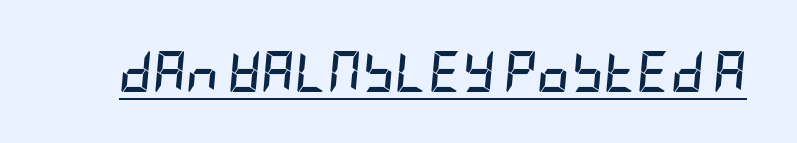
{"italic": "yes", "lean": "right", "slant_degrees": 5, "bold": "yes", "weight": "semibold", "width": "condensed", "stroke_contrast": "low", "x_height": "large", "underline": "yes", "letter_spacing": "normal", "letter_spacing_em": 0.0, "glyph_px": 41}
